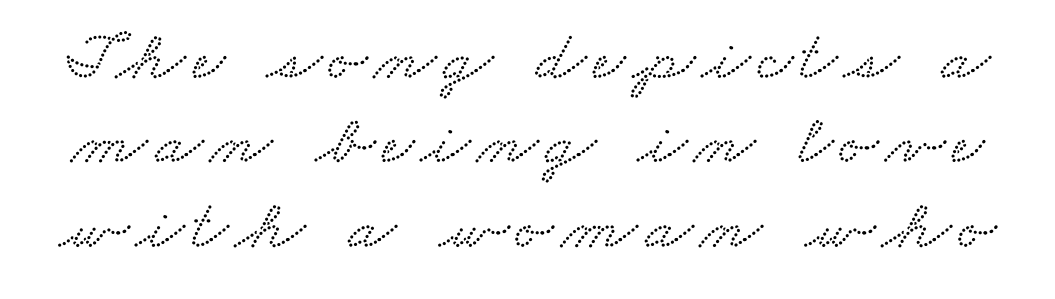
Q: Is the text underlined? A: No.
Q: Width (condensed, normal, or wide)? A: Wide.
Q: Stroke contrast? A: Low.
Q: x-height? A: Small.
Q: Monospaced? A: No.
